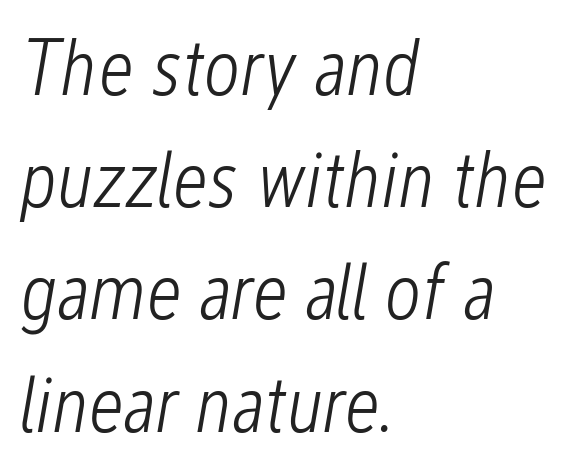
The image shows 79 px light, condensed type, italic (leaning right); set left-aligned, normal line spacing (1.42x), normal letter spacing, not underlined; low stroke contrast and a medium x-height.
